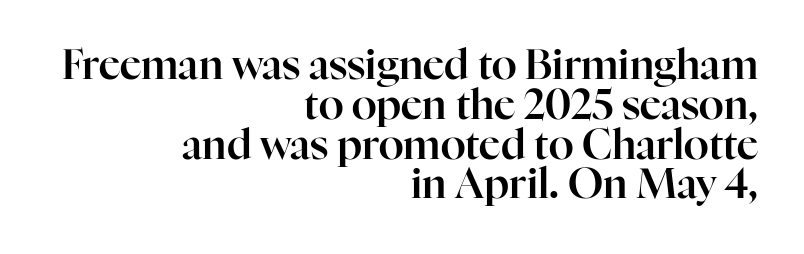
Summary of vertical rhythm: compact, with narrow interline spacing. Each letter keeps its own natural width here, so spacing adapts to shape. Horizontally, the lines are justified to the trailing edge only. The specimen reads as upright at a glance.
